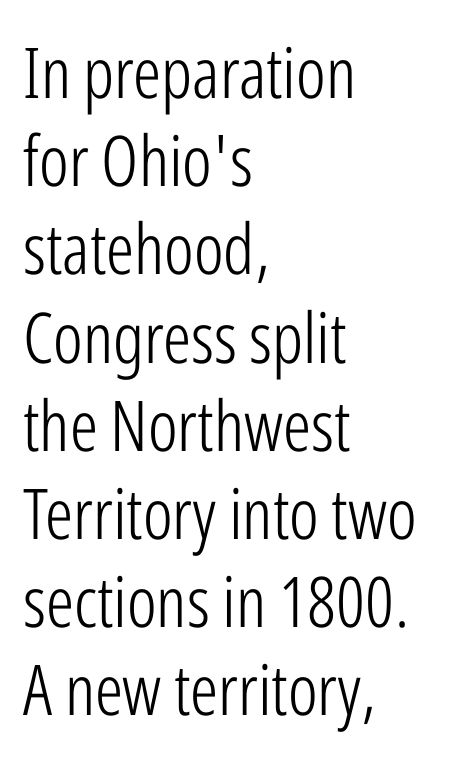
Q: Is the text bold? A: No.
Q: Is the text italic (slanted)? A: No, it is upright.
Q: Is the typeface a serif or a sans-serif typeface? A: Sans-serif.
Q: Is the text underlined? A: No.
Q: How is the paragraph aligned? A: Left-aligned.
Q: Is the spacing between letters normal or unusually wide? A: Normal.
Q: Is the spacing between lines tight, normal or loose? A: Normal.
Q: Width (condensed, normal, or wide)? A: Condensed.
Q: Stroke contrast? A: Low.
Q: x-height? A: Medium.
Q: Monospaced? A: No.
